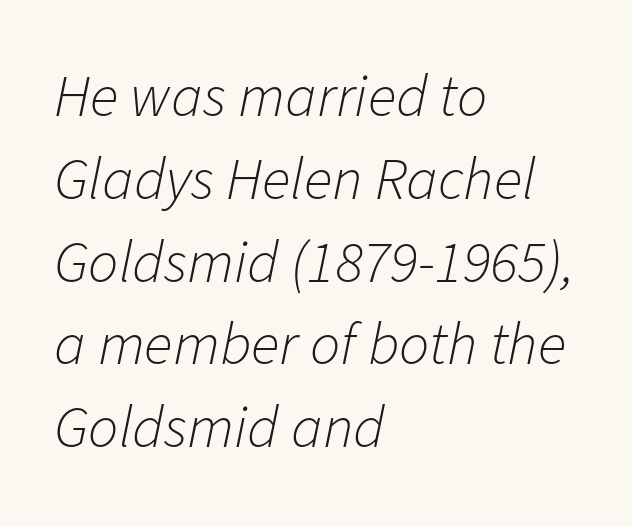
The image shows 60 px light type, italic (leaning right); set left-aligned, normal line spacing (1.38x), normal letter spacing, not underlined; low stroke contrast and a medium x-height.
